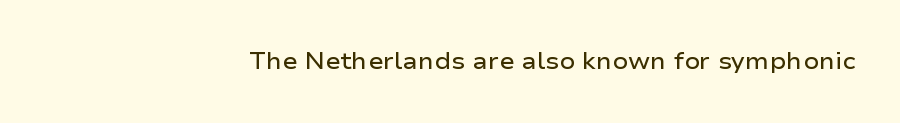
Q: Is the text bold? A: Semi-bold.
Q: Is the text italic (slanted)? A: No, it is upright.
Q: Is the text underlined? A: No.
Q: How is the paragraph aligned? A: Right-aligned.
Q: Is the spacing between letters normal or unusually wide? A: Normal.
